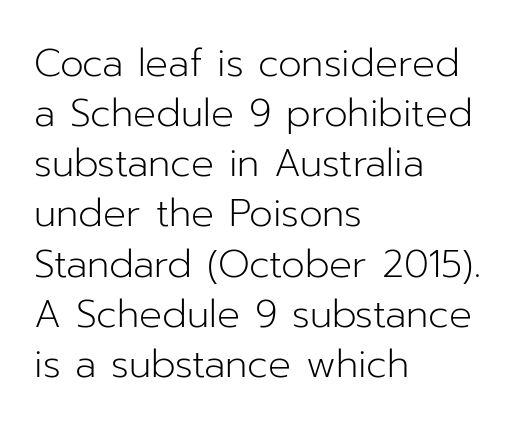
Q: Is the text bold? A: No.
Q: Is the text italic (slanted)? A: No, it is upright.
Q: Is the typeface a serif or a sans-serif typeface? A: Sans-serif.
Q: Is the text underlined? A: No.
Q: How is the paragraph aligned? A: Left-aligned.
Q: Is the spacing between letters normal or unusually wide? A: Normal.
Q: Is the spacing between lines tight, normal or loose? A: Normal.
Q: Width (condensed, normal, or wide)? A: Normal.
Q: Stroke contrast? A: Low.
Q: x-height? A: Medium.
Q: Monospaced? A: No.
